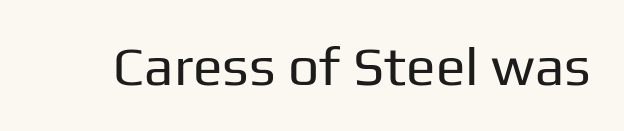
{"serif": "no", "italic": "no", "bold": "no", "weight": "regular", "width": "normal", "stroke_contrast": "low", "x_height": "medium", "monospaced": "no", "underline": "no", "letter_spacing": "normal", "letter_spacing_em": 0.0, "glyph_px": 55}
